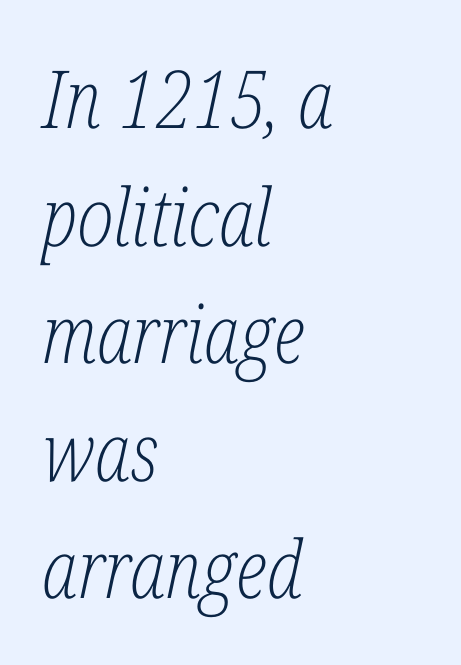
The image shows 80 px light, condensed serif type, italic (leaning right); set left-aligned, normal line spacing (1.47x), normal letter spacing, not underlined; low stroke contrast and a medium x-height.
